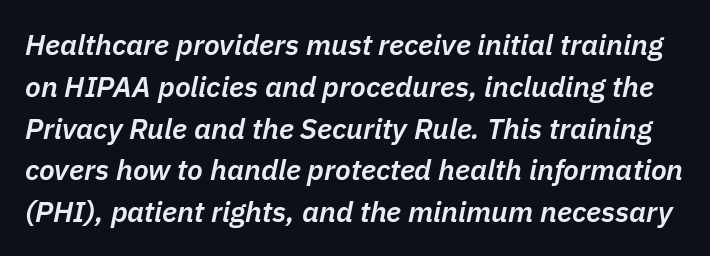
{"italic": "yes", "lean": "right", "slant_degrees": 11, "bold": "semi", "weight": "semibold", "width": "normal", "stroke_contrast": "low", "x_height": "medium", "monospaced": "no", "underline": "no", "line_spacing": "normal", "line_spacing_ratio": 1.44, "letter_spacing": "normal", "letter_spacing_em": 0.0, "glyph_px": 29}
